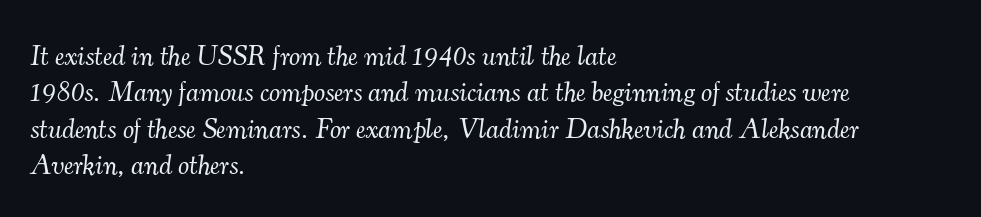
Q: Is the text bold? A: No.
Q: Is the text italic (slanted)? A: Yes, it leans right by about 7 degrees.
Q: Is the typeface a serif or a sans-serif typeface? A: Serif.
Q: Is the text underlined? A: No.
Q: How is the paragraph aligned? A: Left-aligned.
Q: Is the spacing between letters normal or unusually wide? A: Normal.
Q: Is the spacing between lines tight, normal or loose? A: Normal.
Q: Width (condensed, normal, or wide)? A: Normal.
Q: Stroke contrast? A: Medium.
Q: x-height? A: Small.
Q: Monospaced? A: No.
